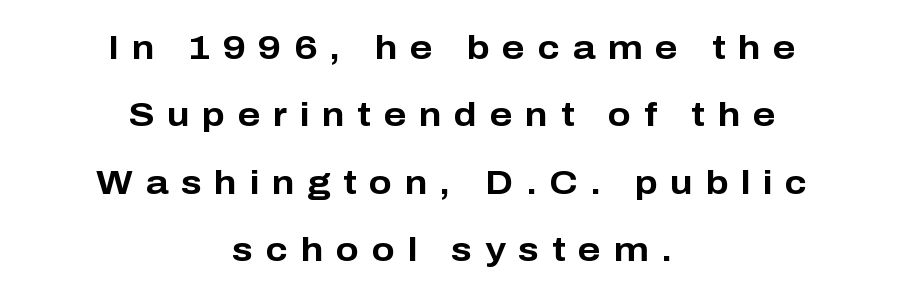
{"serif": "no", "italic": "no", "bold": "yes", "weight": "bold", "width": "normal", "stroke_contrast": "low", "x_height": "medium", "monospaced": "no", "underline": "no", "align": "center", "line_spacing": "loose", "line_spacing_ratio": 1.98, "letter_spacing": "wide", "letter_spacing_em": 0.37, "glyph_px": 34}
